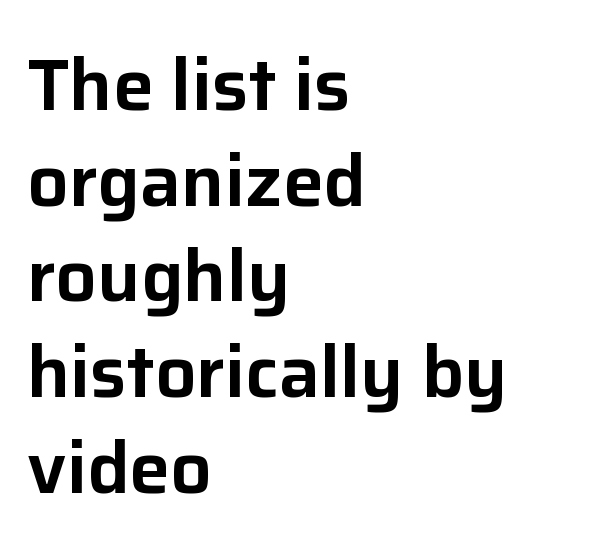
Q: Is the text italic (slanted)? A: No, it is upright.
Q: Is the typeface a serif or a sans-serif typeface? A: Sans-serif.
Q: Is the text underlined? A: No.
Q: How is the paragraph aligned? A: Left-aligned.
Q: Is the spacing between letters normal or unusually wide? A: Normal.
Q: Is the spacing between lines tight, normal or loose? A: Normal.
Q: Width (condensed, normal, or wide)? A: Normal.
Q: Stroke contrast? A: Low.
Q: x-height? A: Medium.
Q: Monospaced? A: No.
